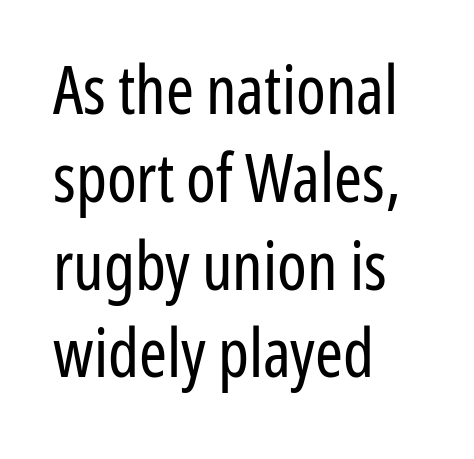
The image shows 67 px regular-weight, condensed sans-serif type, upright; set left-aligned, normal line spacing (1.31x), normal letter spacing, not underlined; low stroke contrast and a medium x-height.
